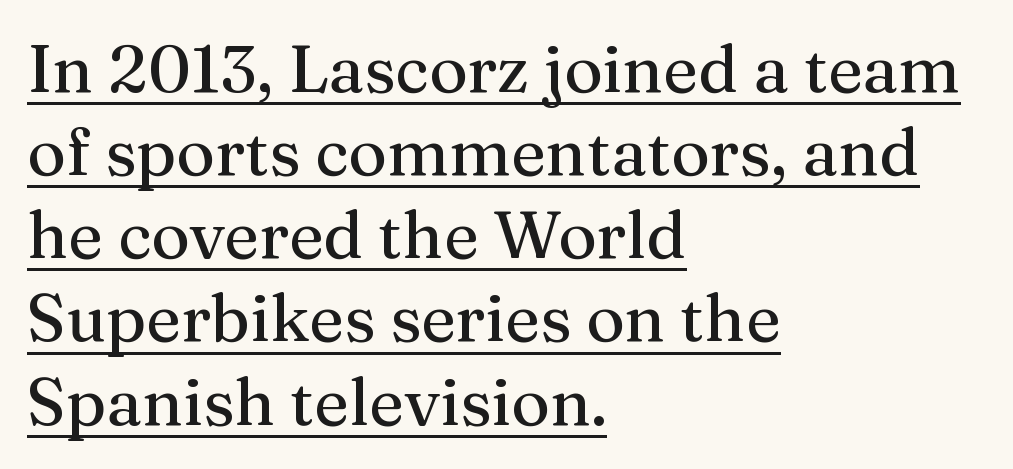
Q: Is the text italic (slanted)? A: No, it is upright.
Q: Is the typeface a serif or a sans-serif typeface? A: Serif.
Q: Is the text underlined? A: Yes.
Q: How is the paragraph aligned? A: Left-aligned.
Q: Is the spacing between letters normal or unusually wide? A: Normal.
Q: Is the spacing between lines tight, normal or loose? A: Normal.
Q: Width (condensed, normal, or wide)? A: Normal.
Q: Stroke contrast? A: Medium.
Q: x-height? A: Medium.
Q: Monospaced? A: No.
